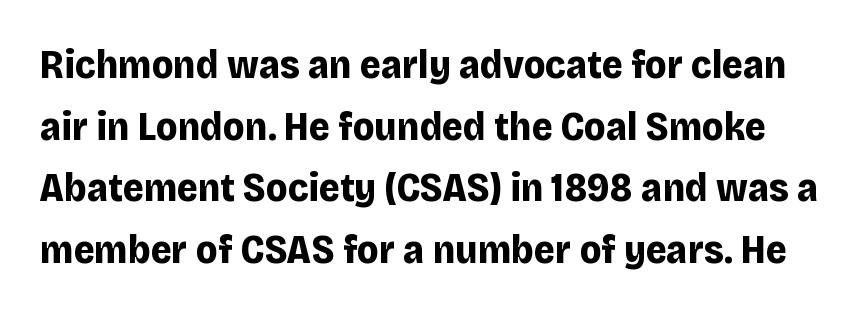
Set as a true bold cut, around the 700 mark. Is the letter spacing exaggerated? No — it looks like the ordinary default. Reading down the column, the eye jumps a familiar distance to each next line. Posture: upright roman. These lines are rendered in a variable-pitch font.
